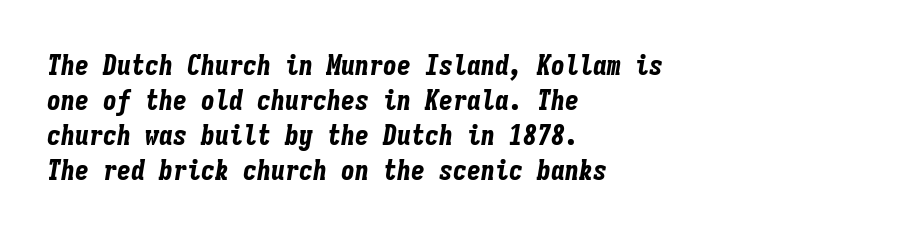
Reading down the column, the eye jumps a familiar distance to each next line. The tracking reads as untouched default to a designer's eye. Emphasis by weight is at full strength: bold. Anything drawn beneath the words? Only blank space.
